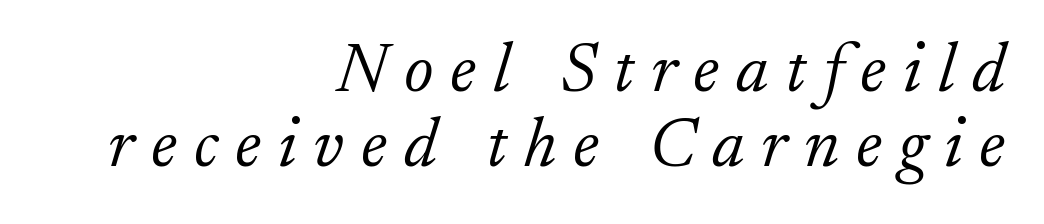
Visually the block forms a straight wall on the right and a jagged coastline on the left. No extra ink here — the face is not bold. This sample trades vertical openness for compactness between lines. Is the type slanted? Yes — the strokes lean at a clear angle. Substantial extra tracking has been applied to these lines. Unlike a clean sans, this face finishes its strokes with serifs.
